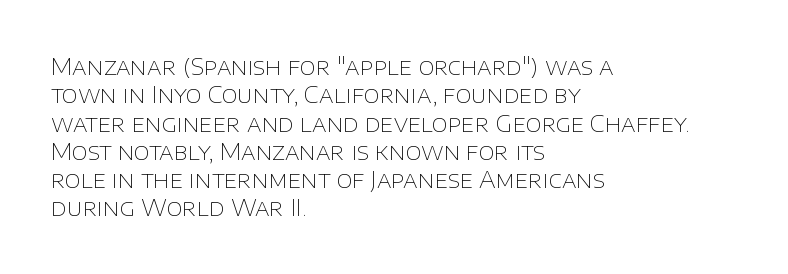
{"italic": "no", "bold": "no", "underline": "no", "align": "left", "line_spacing_ratio": 1.23, "letter_spacing": "normal", "letter_spacing_em": 0.0, "glyph_px": 23}
